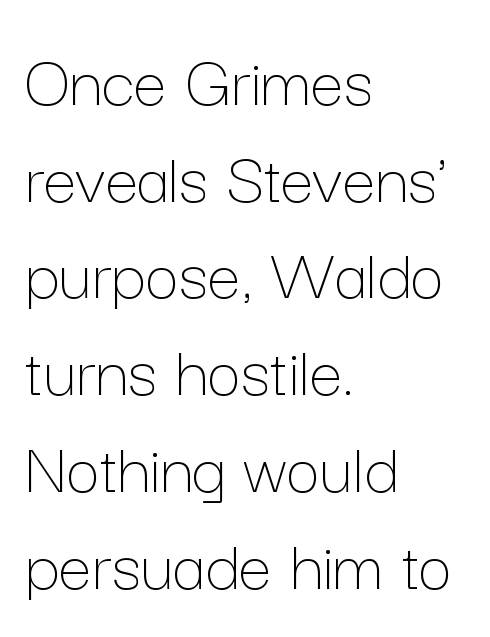
{"italic": "no", "bold": "no", "weight": "thin", "width": "normal", "stroke_contrast": "low", "x_height": "medium", "monospaced": "no", "underline": "no", "align": "left", "line_spacing": "normal", "line_spacing_ratio": 1.29, "letter_spacing": "normal", "letter_spacing_em": 0.0, "glyph_px": 75}
